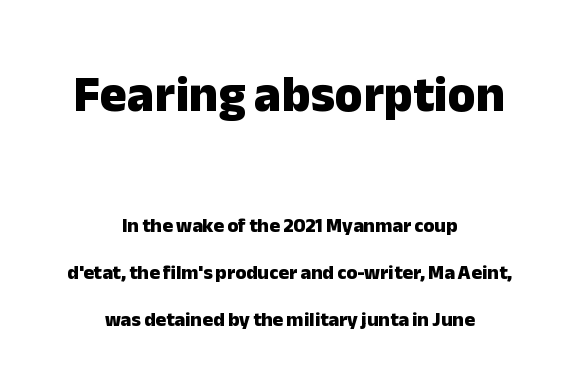
Q: Is the text bold? A: Yes.
Q: Is the text italic (slanted)? A: No, it is upright.
Q: Is the typeface a serif or a sans-serif typeface? A: Sans-serif.
Q: Is the text underlined? A: No.
Q: How is the paragraph aligned? A: Centered.
Q: Is the spacing between letters normal or unusually wide? A: Normal.
Q: Is the spacing between lines tight, normal or loose? A: Loose.
Q: Which block of text is set in a larger size, the first (top) or the second (bottom)? A: The first (top) one.
Q: Width (condensed, normal, or wide)? A: Normal.
Q: Stroke contrast? A: Low.
Q: x-height? A: Medium.
Q: Monospaced? A: No.
